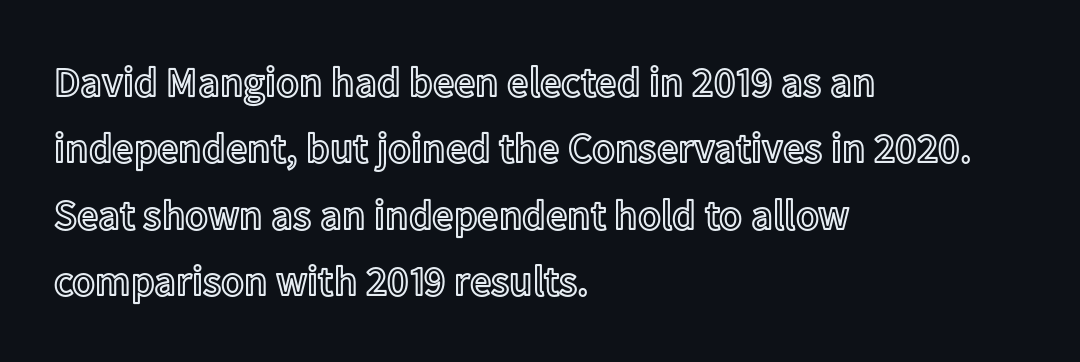
The strip under each line holds only bare page. Characters remain perfectly vertical along every line. A student would call this left alignment; a typographer would say flush left, rag right. Note the varied advance widths — an 'i' is clearly narrower than an 'm'. Glyph-to-glyph distance matches everyday printed text.
